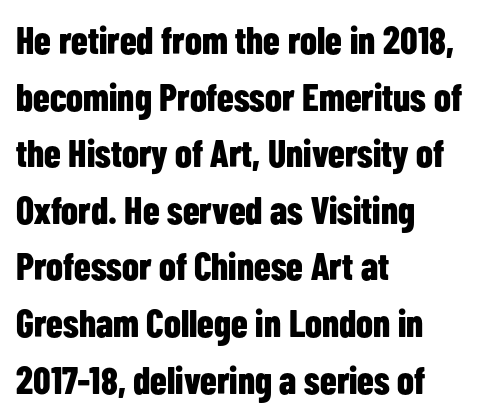
Caption: multi-line text, flush left, ragged right. Unlike italic type, these characters show no tilt at all. Note the varied advance widths — an 'i' is clearly narrower than an 'm'. These lines carry a lot of weight — the face is fully bold.
